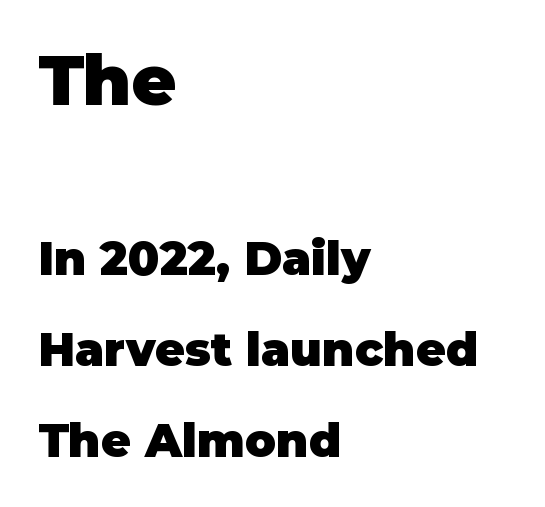
A classic flush-left, rag-right setting is used for this passage. Strokes here are thick enough to call this a true bold. The area under the type is left untouched. This sample has the flowing, uneven cadence of proportional lettering. Rows of type keep a wide berth in the vertical direction.
